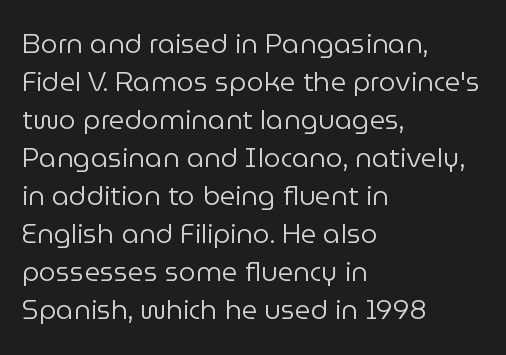
{"italic": "no", "bold": "no", "underline": "no", "align": "left", "line_spacing": "normal", "line_spacing_ratio": 1.41, "letter_spacing": "normal", "letter_spacing_em": 0.0, "glyph_px": 27}
